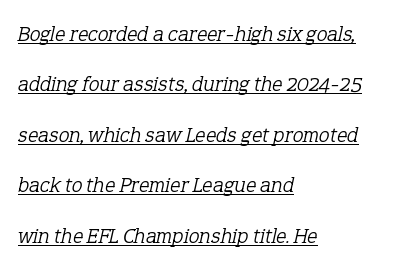
{"italic": "yes", "lean": "right", "slant_degrees": 12, "bold": "no", "underline": "yes", "align": "left", "line_spacing": "loose", "line_spacing_ratio": 2.29, "letter_spacing": "normal", "letter_spacing_em": 0.0, "glyph_px": 22}
